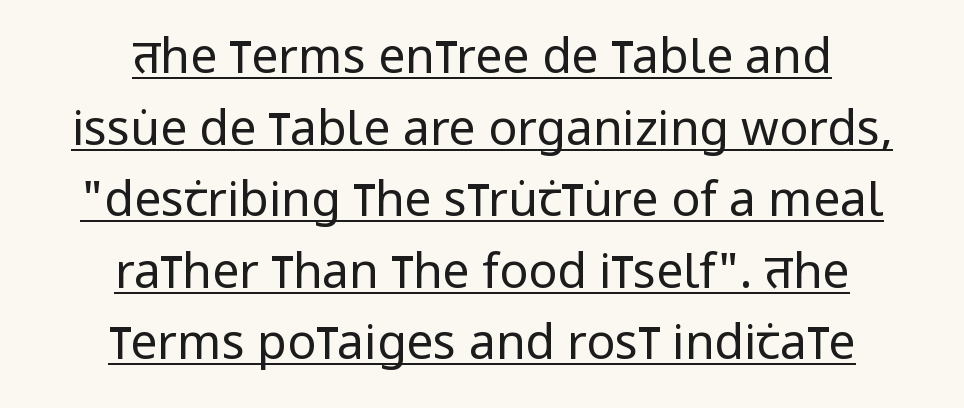
The image shows 48 px regular-weight, condensed sans-serif type, upright; set centered, normal line spacing (1.49x), normal letter spacing, underlined; low stroke contrast and a large x-height.
